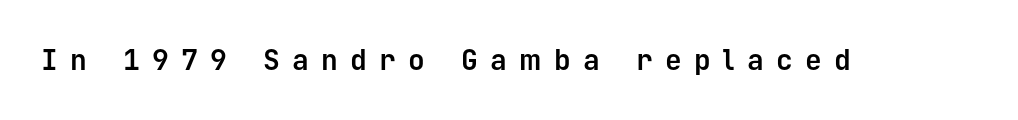
The image shows 28 px bold sans-serif type, upright, monospaced; set unusually wide letter spacing (+0.44 em), not underlined; low stroke contrast and a medium x-height.
